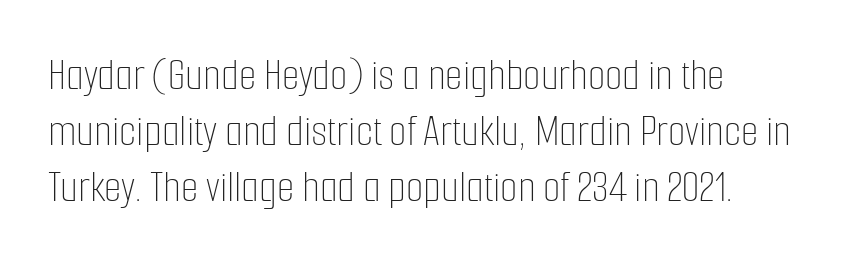
The lettering stays uniformly vertical, giving the passage a roman look. Every row of glyphs begins at an identical x-position on the left. Students, note that the glyphs here touch the page at normal intervals. Spacing verdict: proportional, widths tailored to each character. Rule under the text: the space is simply empty. The passage shown stacks its lines at a standard gap.
